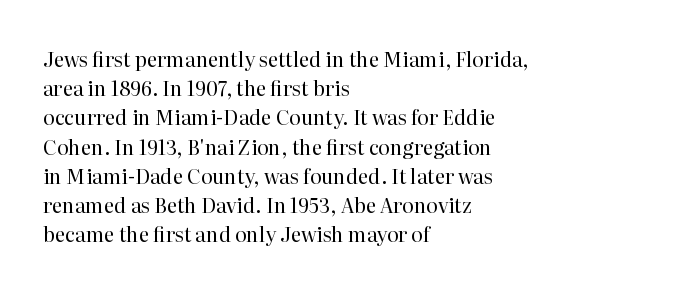
{"italic": "no", "bold": "no", "underline": "no", "align": "left", "line_spacing": "normal", "line_spacing_ratio": 1.46, "letter_spacing": "normal", "letter_spacing_em": 0.0, "glyph_px": 20}
